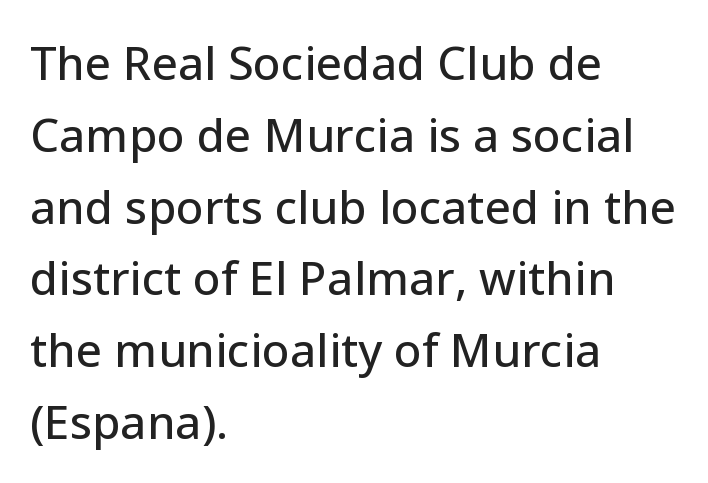
{"serif": "no", "italic": "no", "width": "normal", "stroke_contrast": "low", "x_height": "medium", "monospaced": "no", "underline": "no", "align": "left", "line_spacing": "normal", "line_spacing_ratio": 1.56, "letter_spacing": "normal", "letter_spacing_em": 0.0, "glyph_px": 46}
